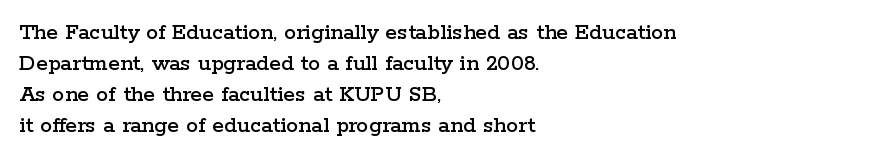
The image shows 24 px text type, upright; set left-aligned, normal line spacing (1.29x), normal letter spacing, not underlined.
